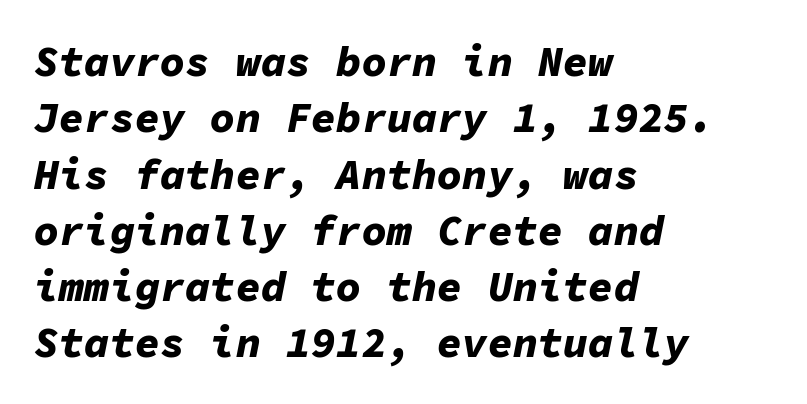
Q: Is the text bold? A: Yes.
Q: Is the text italic (slanted)? A: Yes, it leans right by about 11 degrees.
Q: Is the text underlined? A: No.
Q: How is the paragraph aligned? A: Left-aligned.
Q: Is the spacing between letters normal or unusually wide? A: Normal.
Q: Is the spacing between lines tight, normal or loose? A: Normal.
Q: Width (condensed, normal, or wide)? A: Normal.
Q: Stroke contrast? A: Low.
Q: x-height? A: Medium.
Q: Monospaced? A: Yes.
